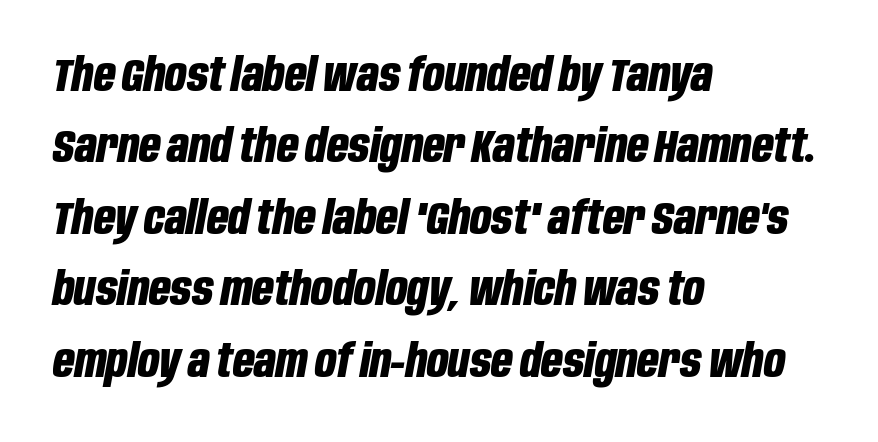
The image shows 47 px bold, condensed type, italic (leaning right); set left-aligned, normal line spacing (1.52x), normal letter spacing, not underlined; low stroke contrast and a large x-height.
